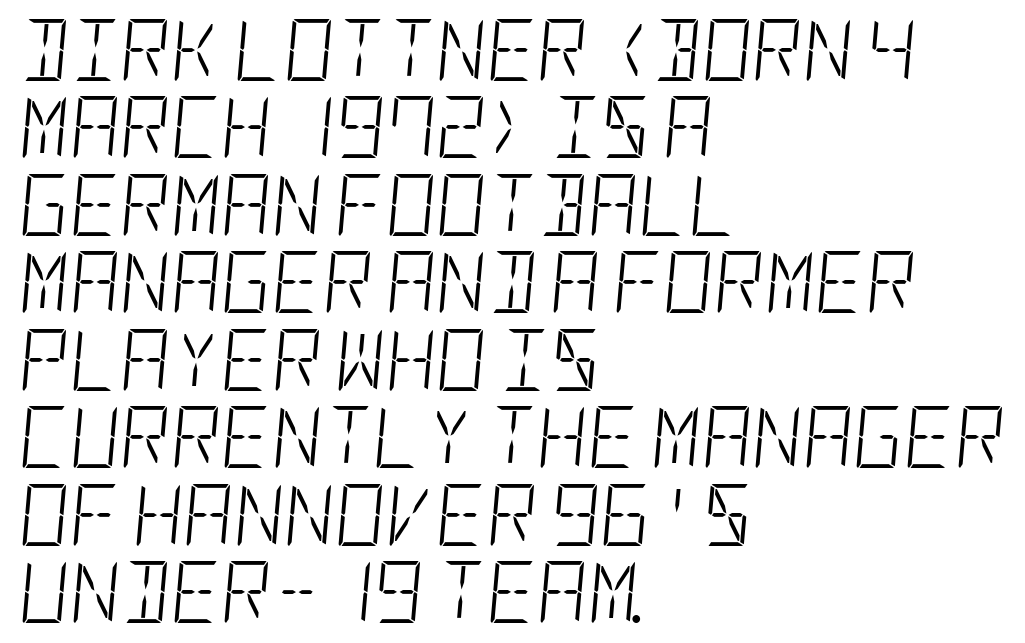
The image shows 62 px light, condensed type, italic (leaning right); set left-aligned, normal line spacing (1.25x), normal letter spacing, not underlined; low stroke contrast and a large x-height.
